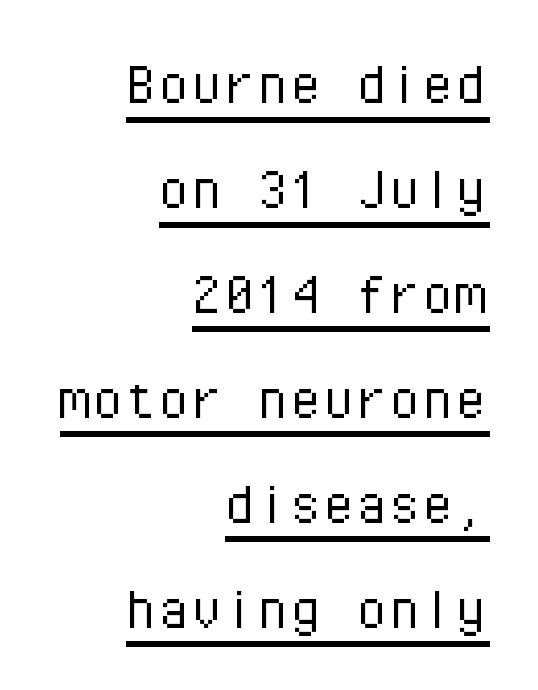
This sample uses an upright cut, with every glyph sitting square on the baseline. Vertically, the passage feels balanced, rows spaced as you'd expect. Do the characters align in a grid? Yes, the font is monospaced. Layout note: lines flush right. The glyphs in this specimen are sans serif.
